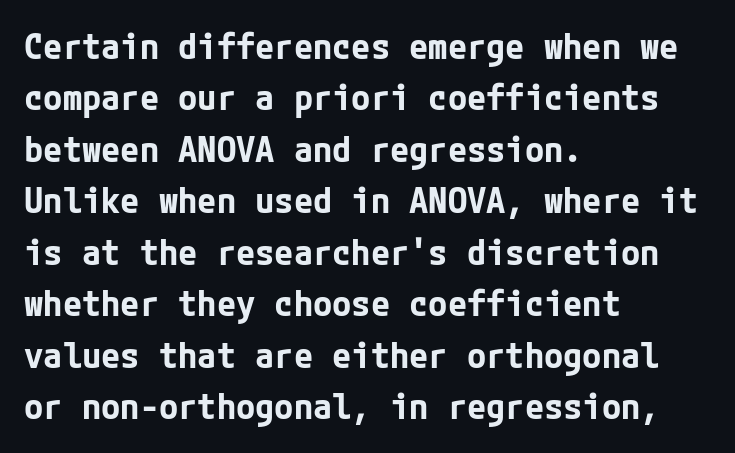
Q: Is the text bold? A: Yes.
Q: Is the text italic (slanted)? A: No, it is upright.
Q: Is the typeface a serif or a sans-serif typeface? A: Sans-serif.
Q: Is the text underlined? A: No.
Q: How is the paragraph aligned? A: Left-aligned.
Q: Is the spacing between letters normal or unusually wide? A: Normal.
Q: Is the spacing between lines tight, normal or loose? A: Normal.
Q: Width (condensed, normal, or wide)? A: Normal.
Q: Stroke contrast? A: Low.
Q: x-height? A: Medium.
